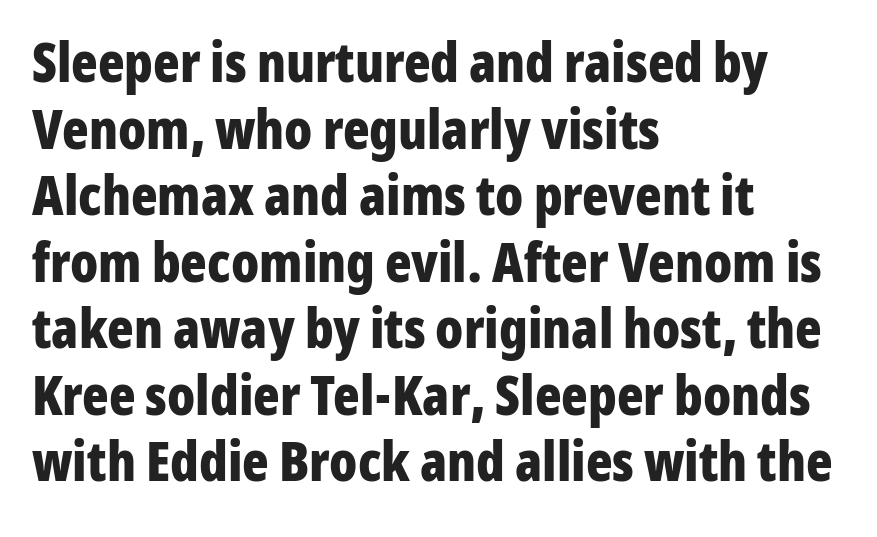
Underline: absent. The rag falls on the right side of this text block. Classification — sans serif. Each letter keeps its own natural width here, so spacing adapts to shape. Nobody touched the tracking dial on this one. This sample uses an upright cut, with every glyph sitting square on the baseline.
